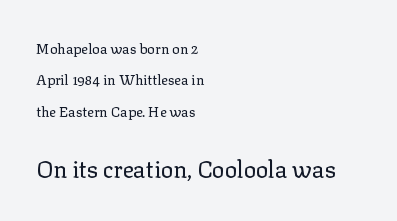
Decoration check: the copy has no underline. This reads as an unemphasized weight, regular at the heaviest. Left-aligned paragraph, ragged on the right. Designer's note — italics off, roman on. The passage shown stacks its lines with a broad gap.
